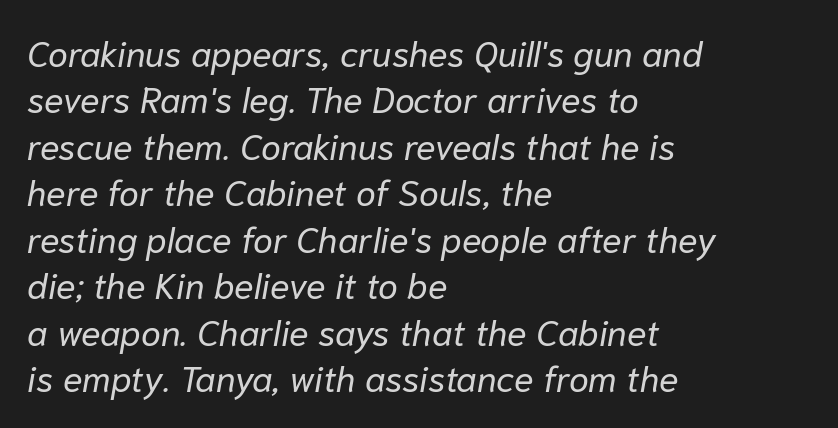
Q: Is the text bold? A: No.
Q: Is the text italic (slanted)? A: Yes, it leans right by about 10 degrees.
Q: Is the text underlined? A: No.
Q: How is the paragraph aligned? A: Left-aligned.
Q: Is the spacing between letters normal or unusually wide? A: Normal.
Q: Is the spacing between lines tight, normal or loose? A: Normal.
Q: Width (condensed, normal, or wide)? A: Normal.
Q: Stroke contrast? A: Low.
Q: x-height? A: Medium.
Q: Monospaced? A: No.
